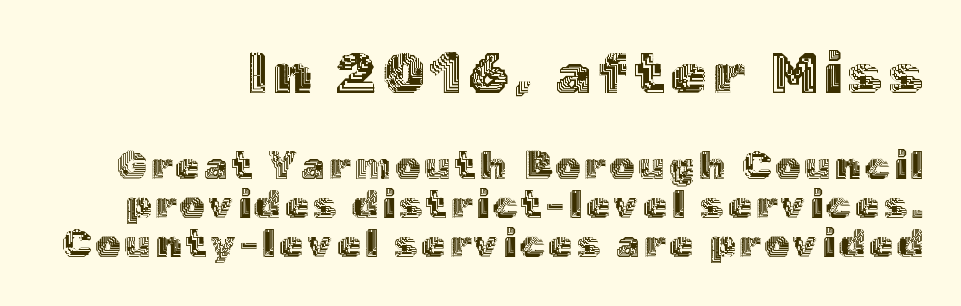
{"italic": "no", "width": "normal", "x_height": "medium", "monospaced": "no", "underline": "no", "line_spacing": "tight", "line_spacing_ratio": 1.0, "larger_block": "first", "size_ratio": 1.49, "glyph_px": 58}
